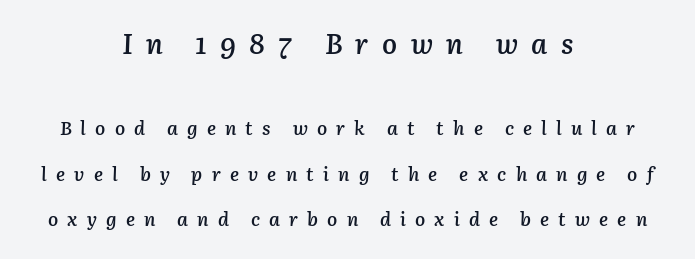
Spacing verdict: proportional, widths tailored to each character. Summary of vertical rhythm: relaxed, with wide interline spacing. Caption: multi-line text, centered on the measure. Bold? Not quite — semibold, heavier than regular but stopping short. Glyph-to-glyph distance is far greater than everyday printed text. A clean baseline with only descenders dipping below it.
